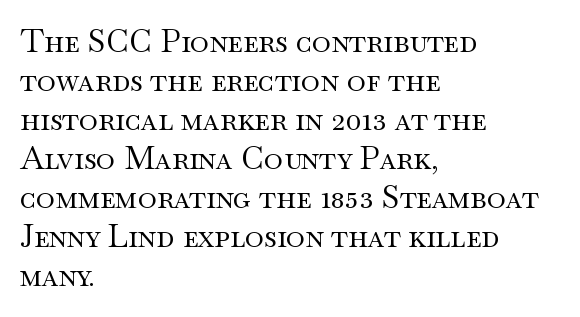
Q: Is the text bold? A: No.
Q: Is the text italic (slanted)? A: No, it is upright.
Q: Is the typeface a serif or a sans-serif typeface? A: Serif.
Q: Is the text underlined? A: No.
Q: How is the paragraph aligned? A: Left-aligned.
Q: Is the spacing between letters normal or unusually wide? A: Normal.
Q: Width (condensed, normal, or wide)? A: Wide.
Q: Stroke contrast? A: Medium.
Q: x-height? A: Small.
Q: Monospaced? A: No.
